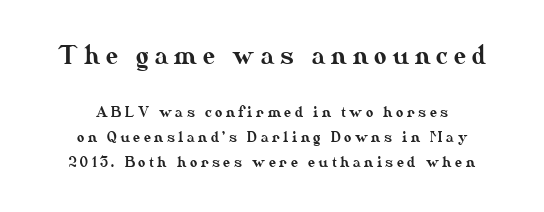
There is plenty of visible air inserted between adjacent glyphs. Whoever set this made the first block the dominant, larger element. Every character sits straight up, as roman type does. The specimen omits any rule beneath the text block's lines.
